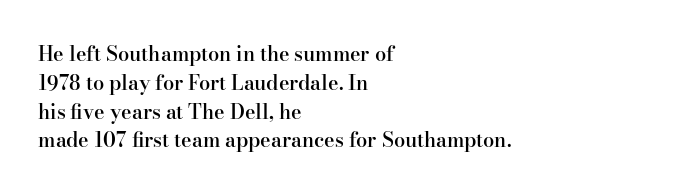
The image shows 20 px text type, upright; set left-aligned, normal line spacing (1.44x), normal letter spacing, not underlined.
